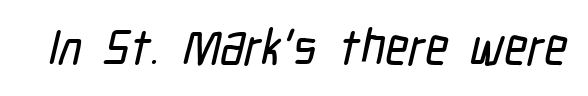
Q: Is the typeface a serif or a sans-serif typeface? A: Sans-serif.
Q: Is the text underlined? A: No.
Q: Is the spacing between letters normal or unusually wide? A: Normal.
Q: Width (condensed, normal, or wide)? A: Condensed.
Q: Stroke contrast? A: Low.
Q: x-height? A: Medium.
Q: Monospaced? A: No.
